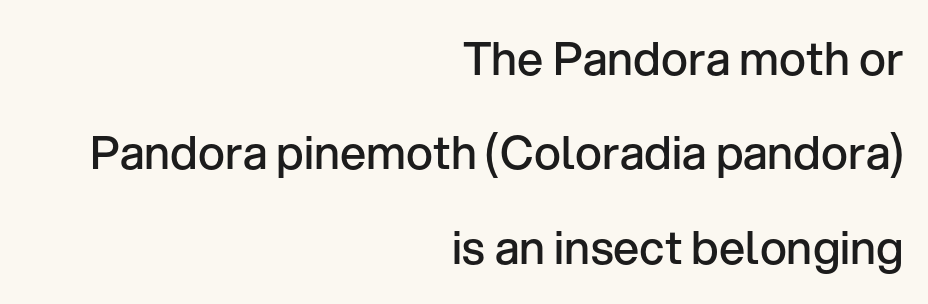
{"serif": "no", "italic": "no", "bold": "semi", "weight": "semibold", "width": "normal", "stroke_contrast": "low", "x_height": "medium", "monospaced": "no", "underline": "no", "align": "right", "line_spacing": "loose", "line_spacing_ratio": 2.05, "letter_spacing": "normal", "letter_spacing_em": 0.0, "glyph_px": 46}
